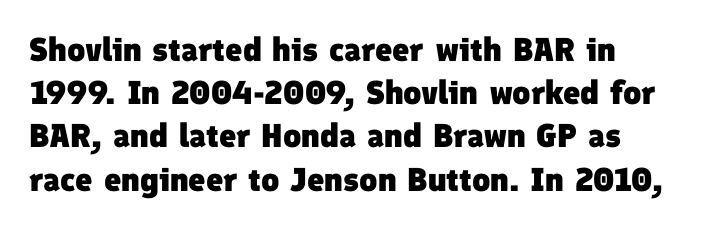
Q: Is the text bold? A: Yes.
Q: Is the typeface a serif or a sans-serif typeface? A: Sans-serif.
Q: Is the text underlined? A: No.
Q: Is the spacing between letters normal or unusually wide? A: Normal.
Q: Is the spacing between lines tight, normal or loose? A: Normal.
Q: Width (condensed, normal, or wide)? A: Normal.
Q: Stroke contrast? A: Low.
Q: x-height? A: Medium.
Q: Monospaced? A: No.
